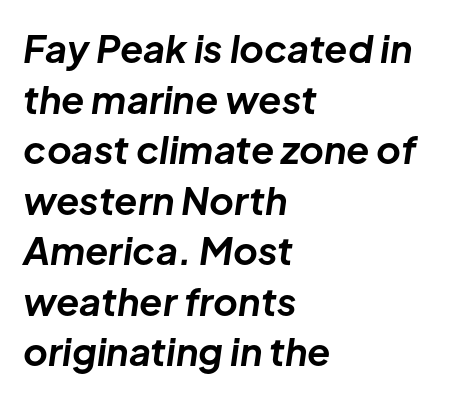
{"italic": "yes", "lean": "right", "slant_degrees": 8, "bold": "yes", "weight": "bold", "width": "normal", "stroke_contrast": "low", "x_height": "medium", "monospaced": "no", "underline": "no", "align": "left", "line_spacing": "normal", "line_spacing_ratio": 1.33, "letter_spacing": "normal", "letter_spacing_em": 0.0, "glyph_px": 38}
